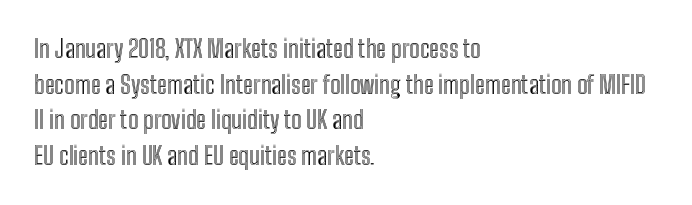
The lettering holds an erect, upright posture throughout. Inter-character spacing is left at the font's built-in metrics. The glyphs are unaccompanied by any horizontal stroke below them. Horizontal alignment here is leftward, the default for most running prose. Is there much room between lines? A standard amount, neither cramped nor airy.
